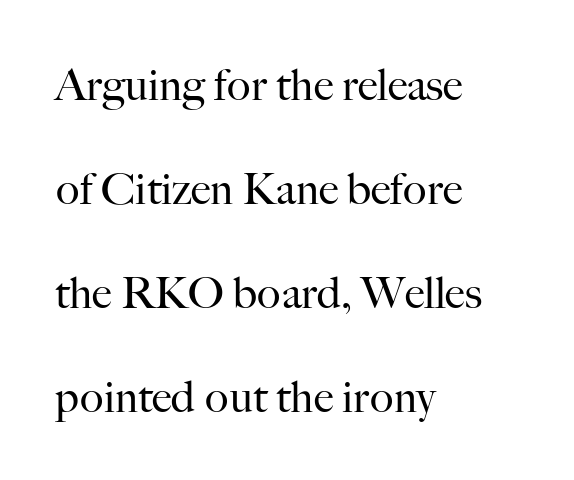
The passage shown is not underscored anywhere. Observe the ordinary spacing: letters are neighbours, not strangers. The leading is generous, giving the passage an open texture. The typeface has the unassuming heft of standard copy or less. Ascenders rise straight up at ninety degrees.
